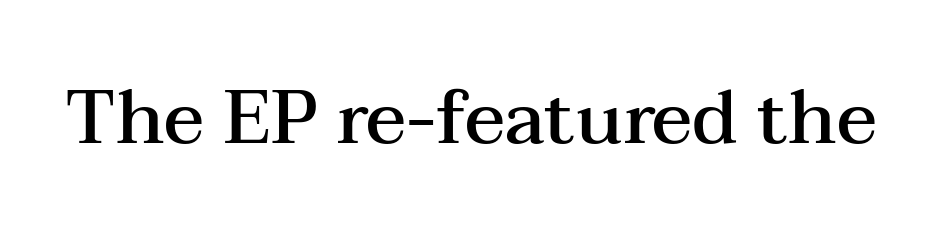
The image shows 75 px semibold, wide serif type, upright; set normal letter spacing, not underlined; medium stroke contrast and a medium x-height.
